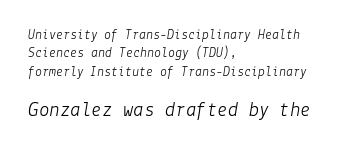
Q: Is the text bold? A: No.
Q: Is the text italic (slanted)? A: Yes, it leans right by about 9 degrees.
Q: Is the text underlined? A: No.
Q: How is the paragraph aligned? A: Left-aligned.
Q: Is the spacing between letters normal or unusually wide? A: Normal.
Q: Is the spacing between lines tight, normal or loose? A: Normal.
Q: Which block of text is set in a larger size, the first (top) or the second (bottom)? A: The second (bottom) one.
